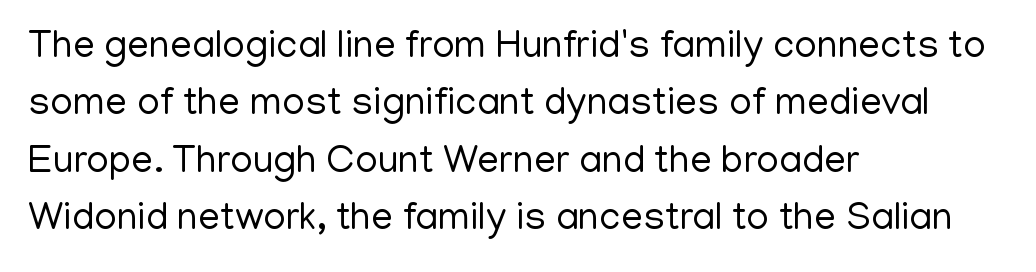
Q: Is the text bold? A: No.
Q: Is the text italic (slanted)? A: No, it is upright.
Q: Is the typeface a serif or a sans-serif typeface? A: Sans-serif.
Q: Is the text underlined? A: No.
Q: How is the paragraph aligned? A: Left-aligned.
Q: Is the spacing between letters normal or unusually wide? A: Normal.
Q: Is the spacing between lines tight, normal or loose? A: Normal.
Q: Width (condensed, normal, or wide)? A: Normal.
Q: Stroke contrast? A: Low.
Q: x-height? A: Medium.
Q: Monospaced? A: No.
